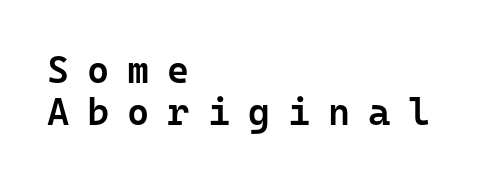
{"serif": "no", "italic": "no", "bold": "semi", "weight": "semibold", "width": "normal", "stroke_contrast": "low", "x_height": "medium", "monospaced": "yes", "underline": "no", "align": "left", "line_spacing": "tight", "line_spacing_ratio": 1.1, "letter_spacing": "wide", "letter_spacing_em": 0.47, "glyph_px": 38}
